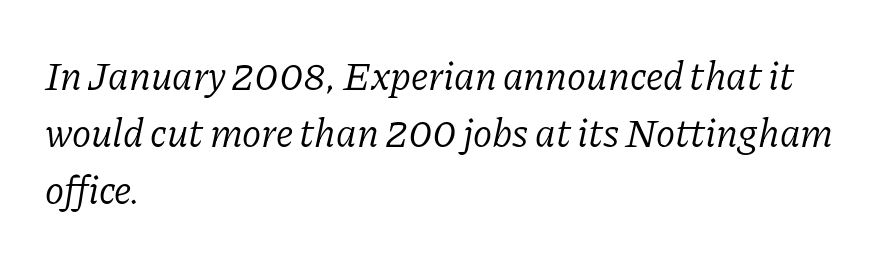
Decoration check: the copy has no underline. The glyphs in this specimen are seriffed. Is the type heavy? It reads as light-to-regular instead. Leading: standard. The glyphs look as if they've been sheared to an angle. Left-aligned paragraph, ragged on the right.
